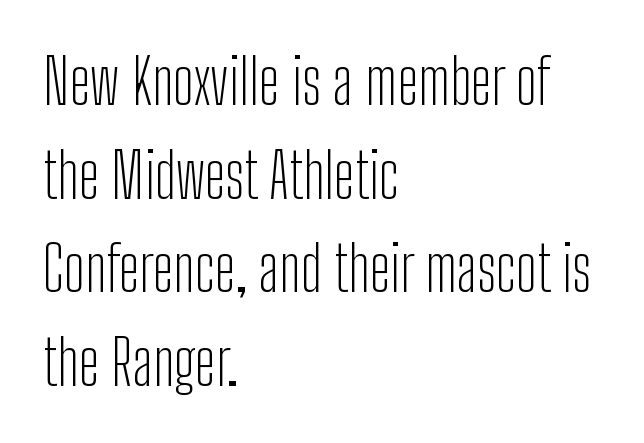
The image shows 62 px light, condensed sans-serif type, upright; set left-aligned, normal line spacing (1.51x), normal letter spacing, not underlined; low stroke contrast and a medium x-height.
